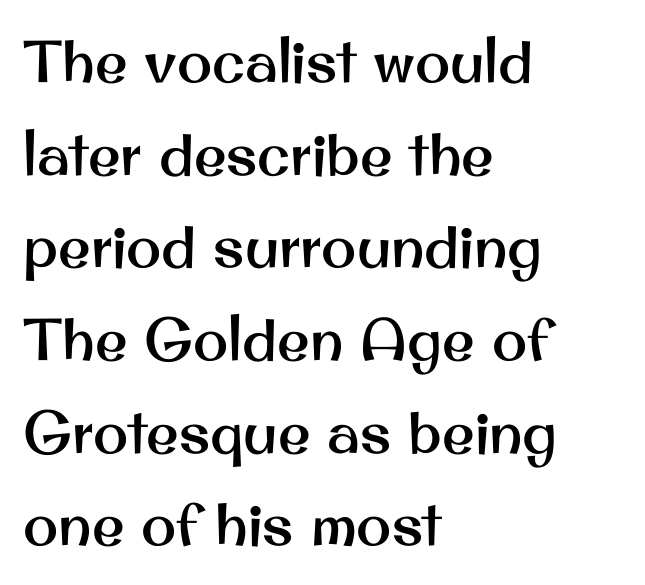
{"serif": "no", "italic": "no", "width": "normal", "stroke_contrast": "medium", "x_height": "small", "monospaced": "no", "underline": "no", "align": "left", "line_spacing": "normal", "line_spacing_ratio": 1.57, "letter_spacing": "normal", "letter_spacing_em": 0.0, "glyph_px": 59}
